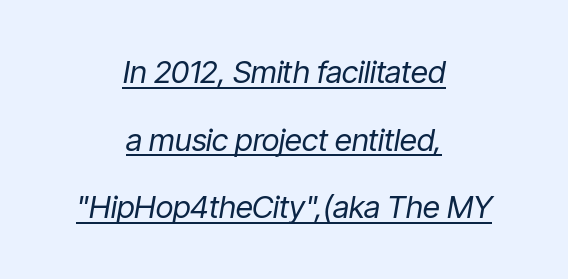
The rendering positions every line midway between the sides. Each word holds together tightly as a unit, with standard inter-letter gaps. Is there an underline? Yes — a line sits under the letters. Is this a heavy cut? Hardly; it is regular or lighter.
